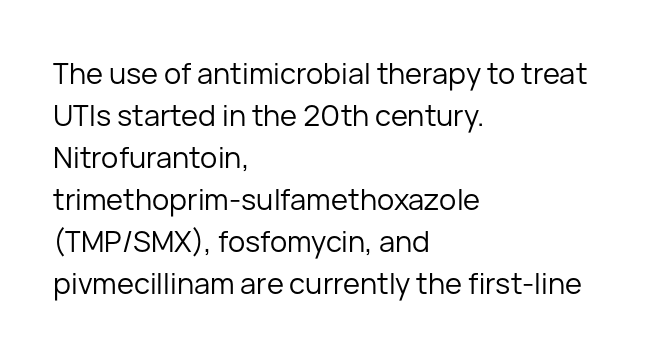
{"serif": "no", "italic": "no", "bold": "no", "weight": "regular", "width": "normal", "stroke_contrast": "low", "x_height": "medium", "monospaced": "no", "underline": "no", "align": "left", "line_spacing": "normal", "line_spacing_ratio": 1.45, "letter_spacing": "normal", "letter_spacing_em": 0.0, "glyph_px": 29}
